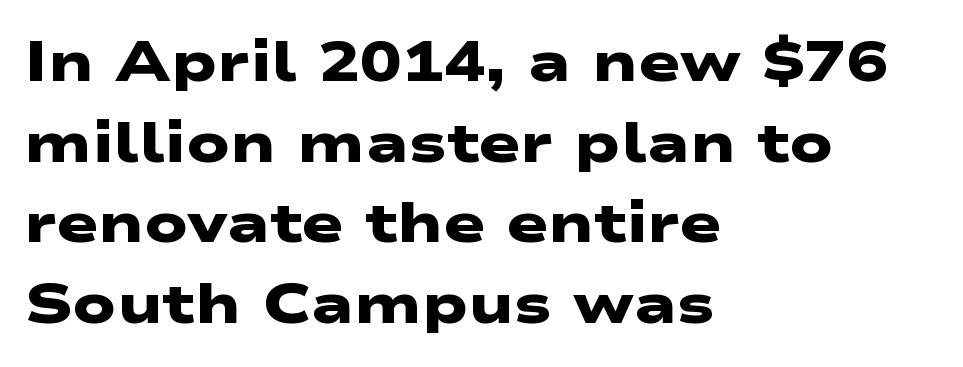
Q: Is the text bold? A: Yes.
Q: Is the typeface a serif or a sans-serif typeface? A: Sans-serif.
Q: Is the text underlined? A: No.
Q: How is the paragraph aligned? A: Left-aligned.
Q: Is the spacing between letters normal or unusually wide? A: Normal.
Q: Is the spacing between lines tight, normal or loose? A: Normal.
Q: Width (condensed, normal, or wide)? A: Wide.
Q: Stroke contrast? A: Low.
Q: x-height? A: Medium.
Q: Monospaced? A: No.
